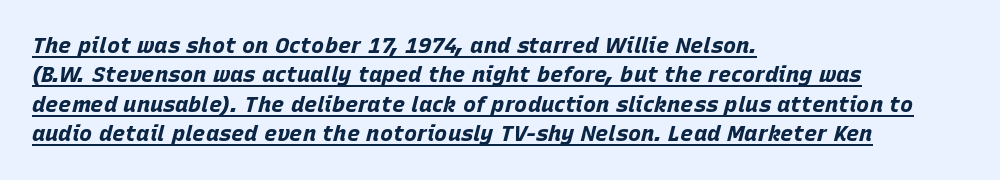
Q: Is the text bold? A: Yes.
Q: Is the text italic (slanted)? A: Yes, it leans right by about 15 degrees.
Q: Is the text underlined? A: Yes.
Q: How is the paragraph aligned? A: Left-aligned.
Q: Is the spacing between letters normal or unusually wide? A: Normal.
Q: Is the spacing between lines tight, normal or loose? A: Normal.
